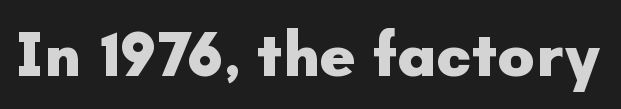
Do the letters lean? They stand straight. Clear beneath every line of the passage. The designer went with a sans here, leaving each stem footless. These words are printed bold, with thick strokes throughout. Think of a printed novel: that variable character pitch is what you see here.
